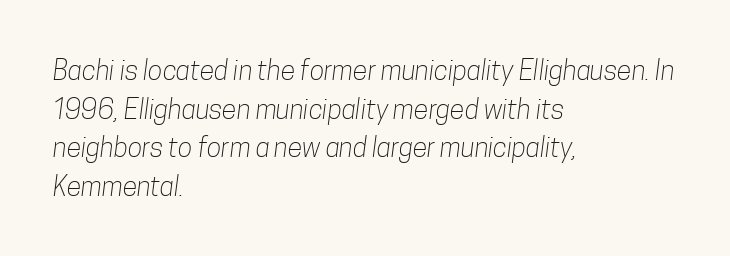
Q: Is the text bold? A: No.
Q: Is the text underlined? A: No.
Q: How is the paragraph aligned? A: Left-aligned.
Q: Is the spacing between letters normal or unusually wide? A: Normal.
Q: Is the spacing between lines tight, normal or loose? A: Normal.
